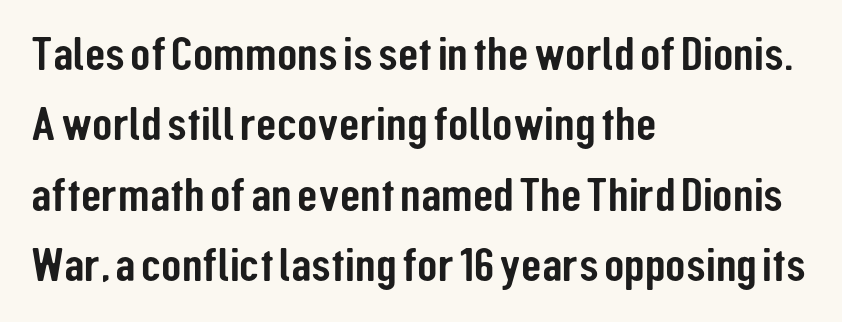
The image shows 47 px condensed sans-serif type, upright; set left-aligned, normal line spacing (1.5x), normal letter spacing, not underlined; low stroke contrast and a medium x-height.
